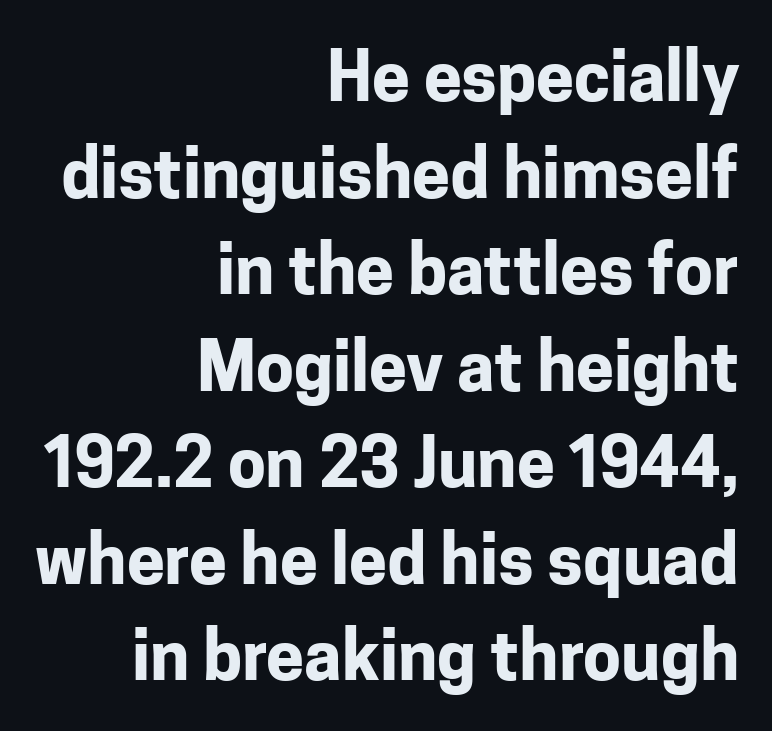
The image shows 68 px bold sans-serif type, upright; set right-aligned, normal line spacing (1.42x), normal letter spacing, not underlined; low stroke contrast and a medium x-height.
